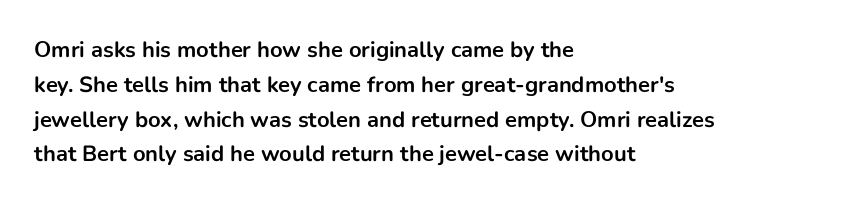
Q: Is the text bold? A: Yes.
Q: Is the text italic (slanted)? A: No, it is upright.
Q: Is the text underlined? A: No.
Q: How is the paragraph aligned? A: Left-aligned.
Q: Is the spacing between letters normal or unusually wide? A: Normal.
Q: Is the spacing between lines tight, normal or loose? A: Normal.
